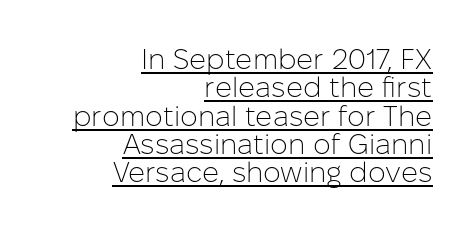
The image shows 28 px light sans-serif type, upright; set right-aligned, tight line spacing (1.01x), normal letter spacing, underlined; low stroke contrast and a medium x-height.
